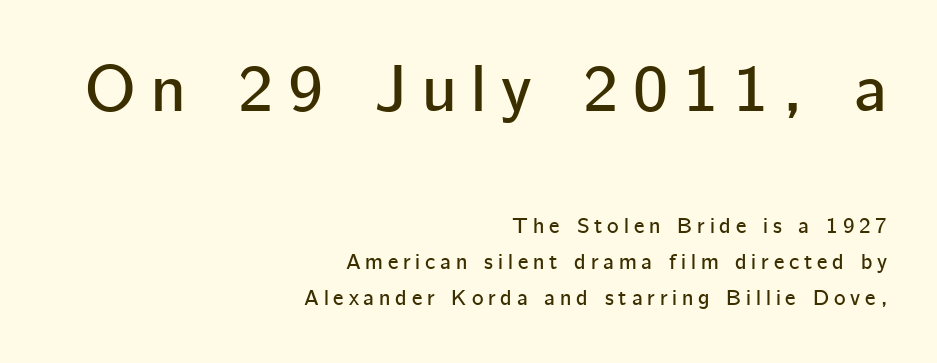
Q: Is the text italic (slanted)? A: No, it is upright.
Q: Is the typeface a serif or a sans-serif typeface? A: Sans-serif.
Q: Is the text underlined? A: No.
Q: How is the paragraph aligned? A: Right-aligned.
Q: Is the spacing between letters normal or unusually wide? A: Unusually wide.
Q: Is the spacing between lines tight, normal or loose? A: Normal.
Q: Which block of text is set in a larger size, the first (top) or the second (bottom)? A: The first (top) one.
Q: Width (condensed, normal, or wide)? A: Normal.
Q: Stroke contrast? A: Low.
Q: x-height? A: Medium.
Q: Monospaced? A: No.
